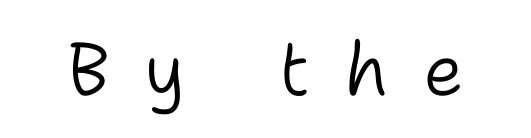
Rule under the text: the space is simply empty. Letter spacing: wide. Character widths vary here, with narrow letters taking less room than wide ones. The cut favours lightness, reaching ordinary text weight at its darkest.
